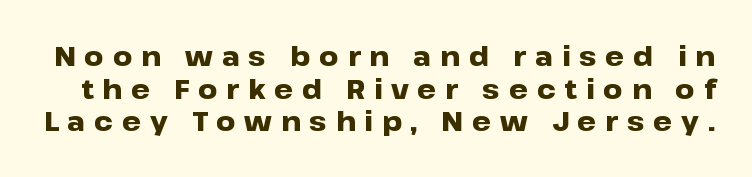
Q: Is the text bold? A: Yes.
Q: Is the text italic (slanted)? A: No, it is upright.
Q: Is the text underlined? A: No.
Q: Is the spacing between letters normal or unusually wide? A: Unusually wide.
